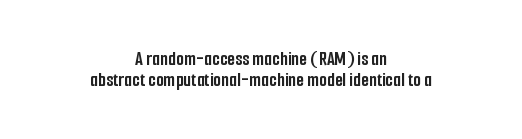
{"italic": "no", "bold": "yes", "underline": "no", "align": "center", "line_spacing": "tight", "line_spacing_ratio": 1.05, "letter_spacing": "normal", "letter_spacing_em": 0.0, "glyph_px": 20}
